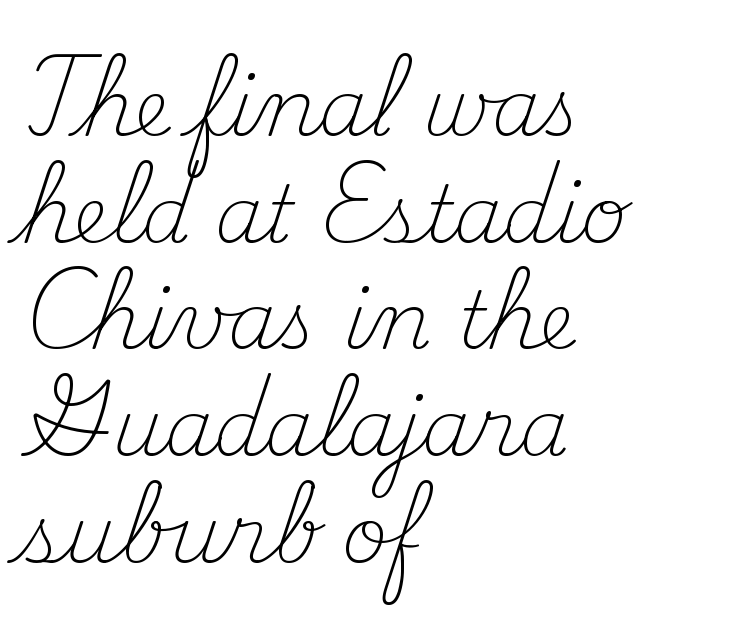
Is there much room between lines? A standard amount, neither cramped nor airy. The horizontal fit of the characters is conventional and even. Is the stroke heavy? The answer is a plain regular-or-lighter. The ragged edge is on the right, which tells us the setting is flush left. Proportional: the letters do not fall into vertical columns.
